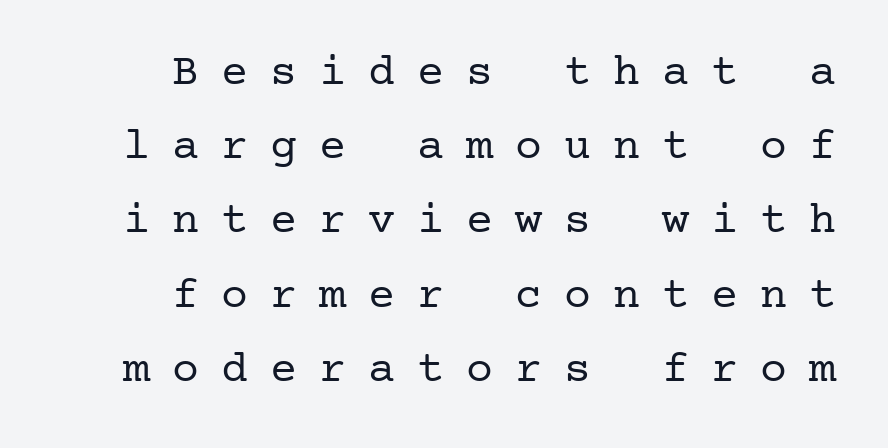
The image shows 45 px regular-weight serif type, upright; set right-aligned, normal line spacing (1.65x), unusually wide letter spacing (+0.49 em), not underlined; low stroke contrast and a medium x-height.
